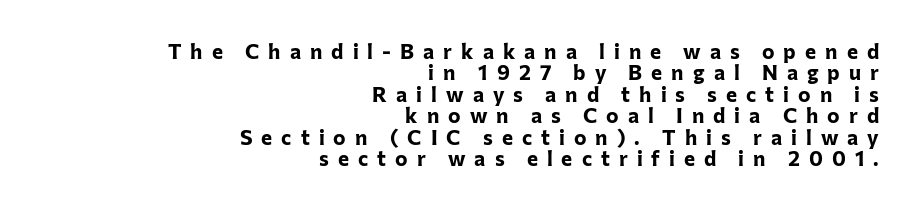
The baseline area is clear. You could barely slide anything between these rows. Caption: multi-line text, flush right, ragged left. No italicization has been applied; the sample stays upright.
